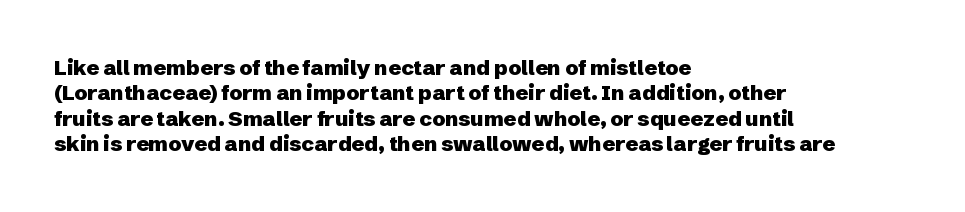
Q: Is the text bold? A: Yes.
Q: Is the text italic (slanted)? A: No, it is upright.
Q: Is the text underlined? A: No.
Q: How is the paragraph aligned? A: Left-aligned.
Q: Is the spacing between letters normal or unusually wide? A: Normal.
